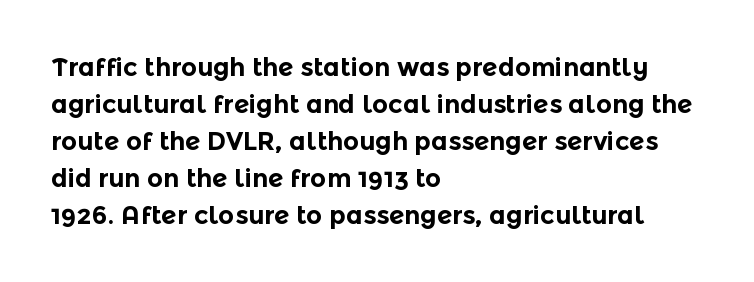
Horizontally, the lines are justified to the leading edge only. These words are printed bold, with thick strokes throughout. These lines sit exactly where default settings would place them. Every character sits straight up, as roman type does. Beneath every word, the page is bare.
